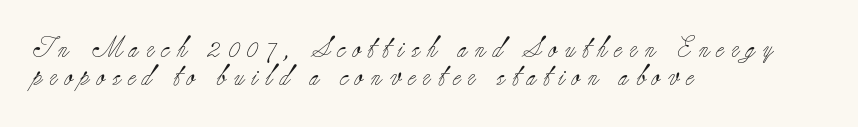
{"bold": "no", "underline": "no", "align": "left", "line_spacing": "normal", "line_spacing_ratio": 1.32, "letter_spacing": "wide", "letter_spacing_em": 0.36, "glyph_px": 21}
